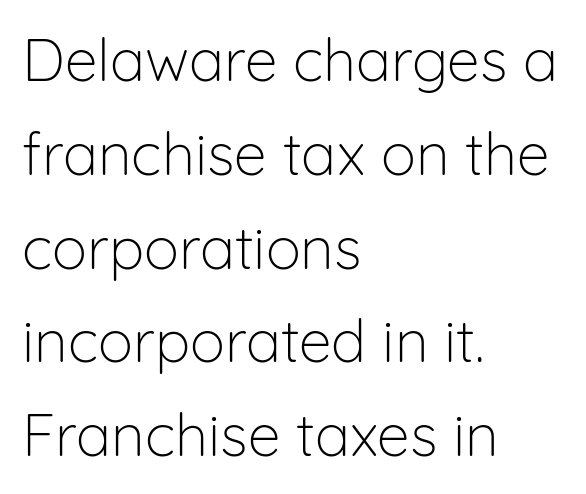
{"serif": "no", "italic": "no", "bold": "no", "weight": "light", "width": "normal", "stroke_contrast": "low", "x_height": "medium", "monospaced": "no", "underline": "no", "align": "left", "line_spacing": "normal", "line_spacing_ratio": 1.59, "letter_spacing": "normal", "letter_spacing_em": 0.0, "glyph_px": 59}
